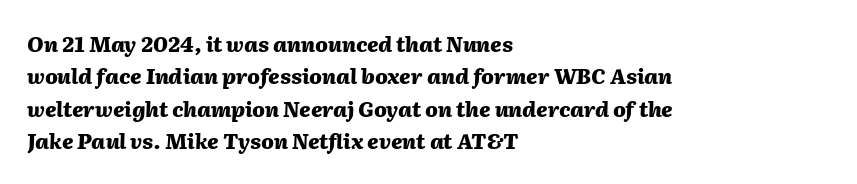
If you drew a ruler down the left edge, every line would touch it. The strip under each line holds only bare page. Summary of vertical rhythm: regular, with standard interline spacing. The letterforms sit shoulder to shoulder at normal distance. Looking at the ascenders, they clearly lean.
